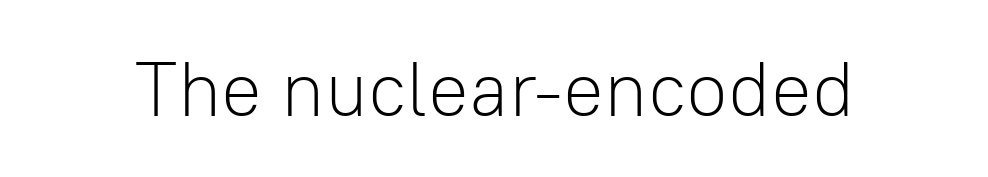
{"serif": "no", "italic": "no", "bold": "no", "weight": "light", "width": "normal", "stroke_contrast": "low", "x_height": "medium", "monospaced": "no", "underline": "no", "letter_spacing": "normal", "letter_spacing_em": 0.0, "glyph_px": 76}
